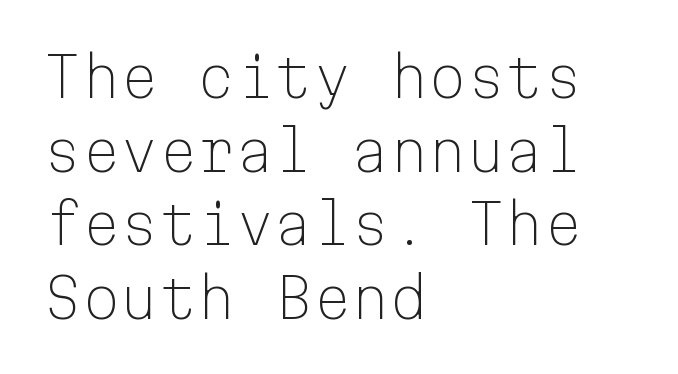
The image shows 55 px light sans-serif type, upright, monospaced; set left-aligned, normal line spacing (1.34x), normal letter spacing, not underlined; low stroke contrast and a medium x-height.
